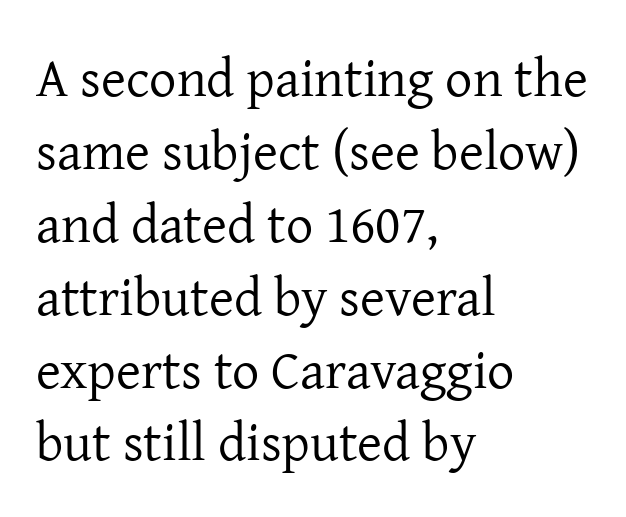
Q: Is the text bold? A: No.
Q: Is the text italic (slanted)? A: No, it is upright.
Q: Is the typeface a serif or a sans-serif typeface? A: Serif.
Q: Is the text underlined? A: No.
Q: How is the paragraph aligned? A: Left-aligned.
Q: Is the spacing between letters normal or unusually wide? A: Normal.
Q: Is the spacing between lines tight, normal or loose? A: Normal.
Q: Width (condensed, normal, or wide)? A: Normal.
Q: Stroke contrast? A: Low.
Q: x-height? A: Medium.
Q: Monospaced? A: No.
